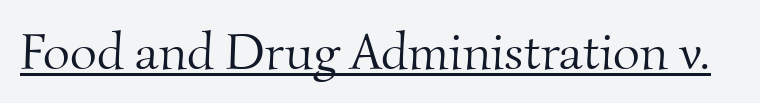
{"serif": "yes", "bold": "no", "weight": "light", "width": "normal", "stroke_contrast": "medium", "x_height": "small", "monospaced": "no", "underline": "yes", "letter_spacing": "normal", "letter_spacing_em": 0.0, "glyph_px": 52}
